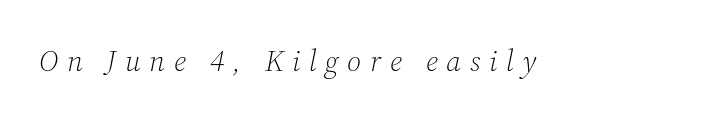
Italic? Definitely — the glyphs are oblique. The foot of each line stays bare and open. The passage shown is typed in a proportional face where columns would drift. Glyph-to-glyph distance is far greater than everyday printed text. Stems and bowls with no extra thickness — not bold. These lines are composed in type with serifs.
